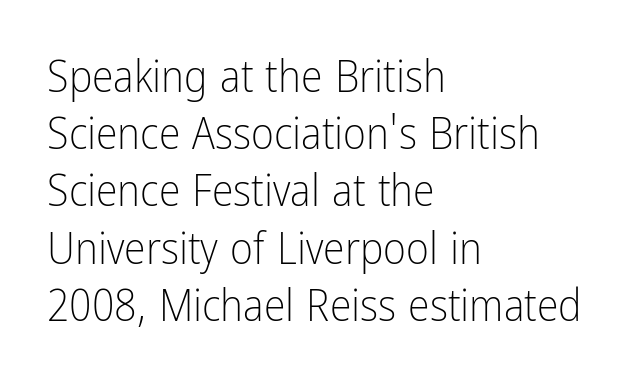
Spacing verdict: proportional, widths tailored to each character. Rule under the text: the space is simply empty. Look at the tracking — it's just the regular setting, nothing added. Bold? No — there's no thickening of the strokes. The paragraph shown leans on its left margin.
